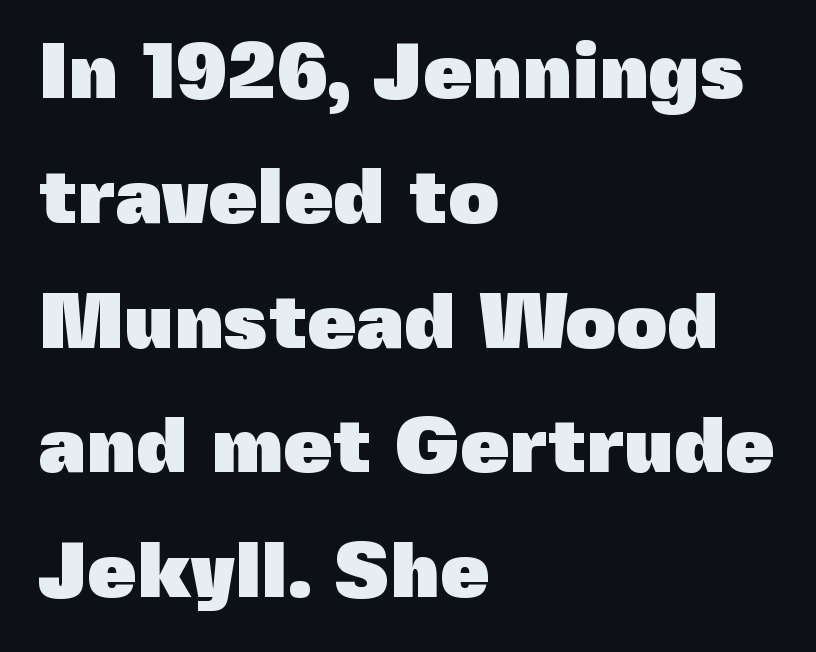
What kind of face is this? One without serifs — a sans. Tracking here is standard; glyphs follow each other at the usual distance. This is heavy type, rendered in bold. The space beneath each line is pristine and unruled. The ragged edge is on the right, which tells us the setting is flush left.
